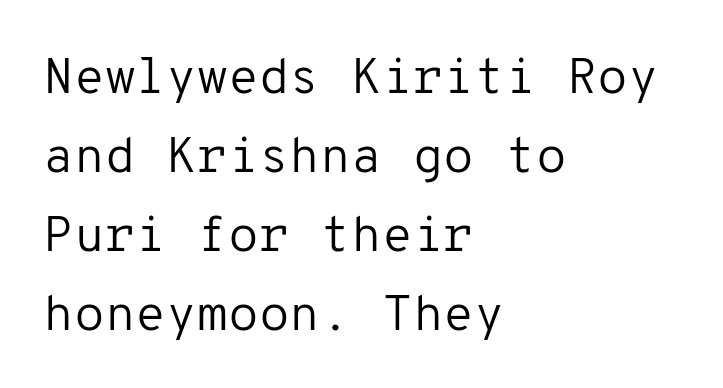
Q: Is the text bold? A: No.
Q: Is the text italic (slanted)? A: No, it is upright.
Q: Is the typeface a serif or a sans-serif typeface? A: Sans-serif.
Q: Is the text underlined? A: No.
Q: How is the paragraph aligned? A: Left-aligned.
Q: Is the spacing between letters normal or unusually wide? A: Normal.
Q: Is the spacing between lines tight, normal or loose? A: Normal.
Q: Width (condensed, normal, or wide)? A: Normal.
Q: Stroke contrast? A: Low.
Q: x-height? A: Medium.
Q: Monospaced? A: Yes.
